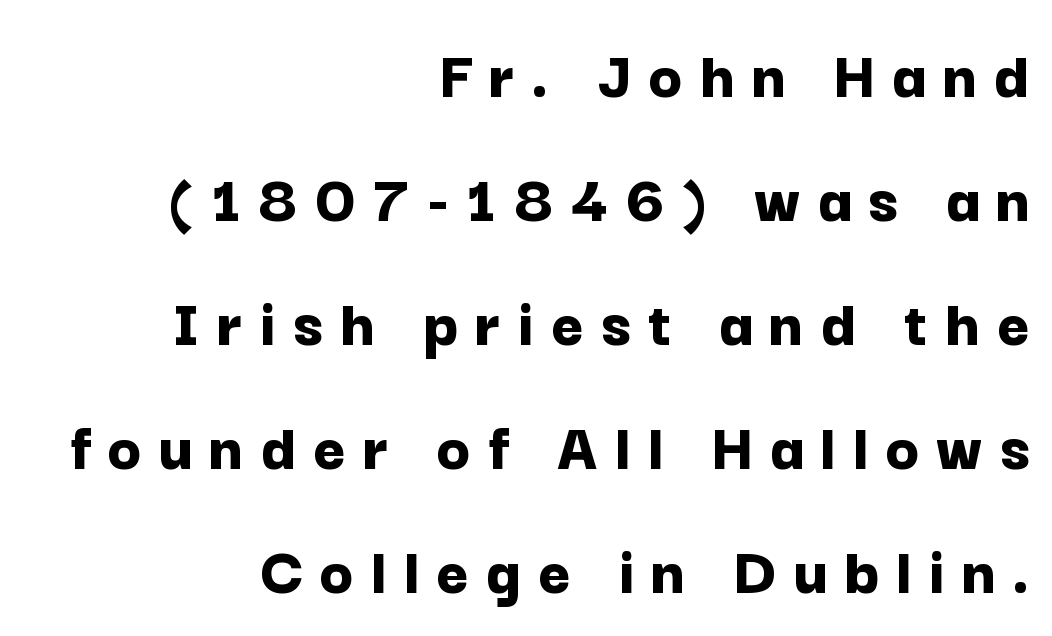
Q: Is the text bold? A: Yes.
Q: Is the text italic (slanted)? A: No, it is upright.
Q: Is the typeface a serif or a sans-serif typeface? A: Sans-serif.
Q: Is the text underlined? A: No.
Q: How is the paragraph aligned? A: Right-aligned.
Q: Is the spacing between letters normal or unusually wide? A: Unusually wide.
Q: Width (condensed, normal, or wide)? A: Normal.
Q: Stroke contrast? A: Low.
Q: x-height? A: Medium.
Q: Monospaced? A: No.
